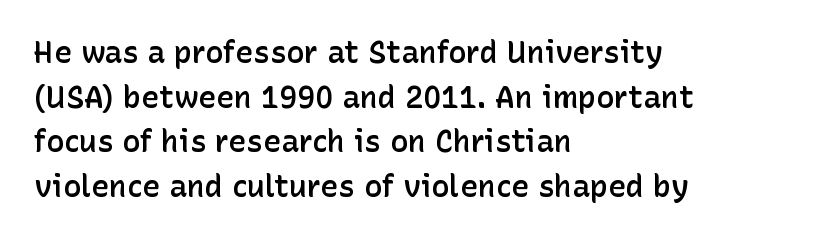
On the weight axis this lands at semibold, roughly 600. This sample keeps an unexceptional amount of space between lines. You could not count columns in this text — the font is proportionally spaced. Words float on clear page, feet unadorned.
